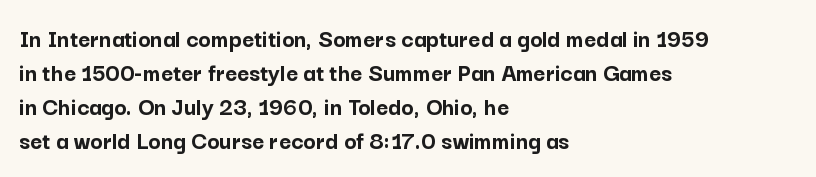
{"italic": "no", "bold": "yes", "underline": "no", "align": "left", "line_spacing": "normal", "line_spacing_ratio": 1.31, "letter_spacing": "normal", "letter_spacing_em": 0.0, "glyph_px": 26}
